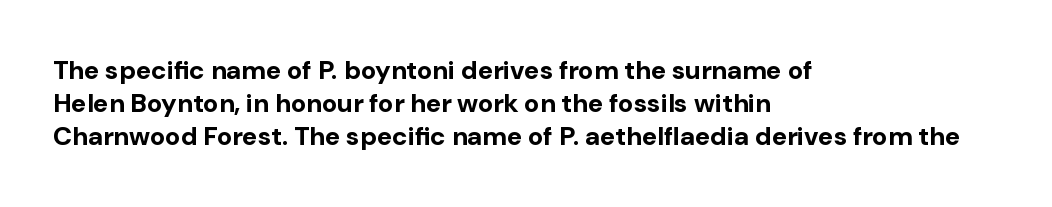
The image shows 26 px bold type, upright; set left-aligned, normal line spacing (1.26x), normal letter spacing, not underlined.
